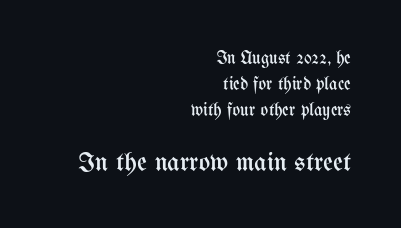
Q: Is the text bold? A: No.
Q: Is the text italic (slanted)? A: No, it is upright.
Q: Is the text underlined? A: No.
Q: How is the paragraph aligned? A: Right-aligned.
Q: Is the spacing between letters normal or unusually wide? A: Normal.
Q: Is the spacing between lines tight, normal or loose? A: Normal.
Q: Which block of text is set in a larger size, the first (top) or the second (bottom)? A: The second (bottom) one.
